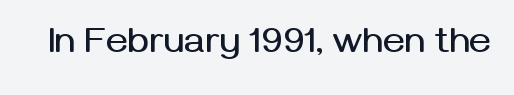
{"serif": "no", "italic": "no", "width": "normal", "stroke_contrast": "medium", "x_height": "medium", "monospaced": "no", "underline": "no", "letter_spacing": "normal", "letter_spacing_em": 0.0, "glyph_px": 37}
